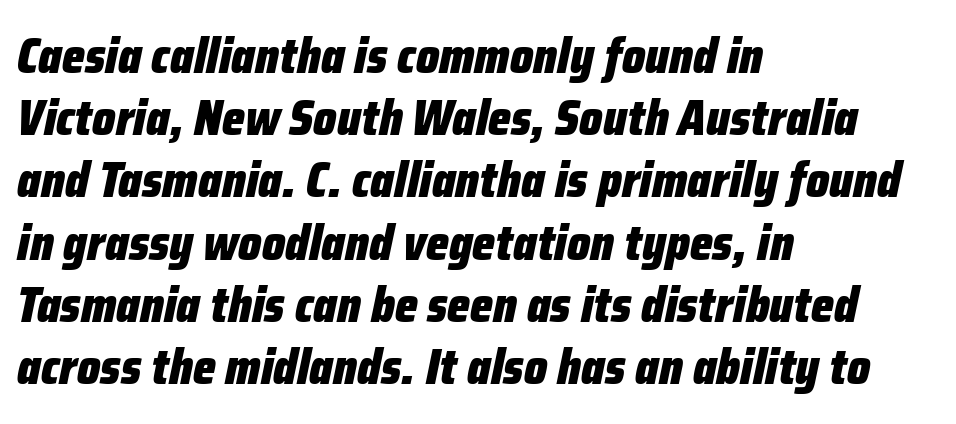
{"italic": "yes", "lean": "right", "slant_degrees": 12, "bold": "yes", "weight": "heavy", "width": "condensed", "stroke_contrast": "low", "x_height": "medium", "monospaced": "no", "underline": "no", "align": "left", "line_spacing": "normal", "line_spacing_ratio": 1.27, "letter_spacing": "normal", "letter_spacing_em": 0.0, "glyph_px": 49}
